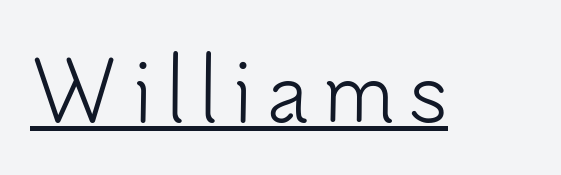
Counters stay open thanks to moderate or lighter strokes. Quick note: not italic, upright. What decoration does the sample have? An underline. The passage shown is typed in a proportional face where columns would drift. The letters carry no serifs — their stems end cleanly without finishing strokes.
